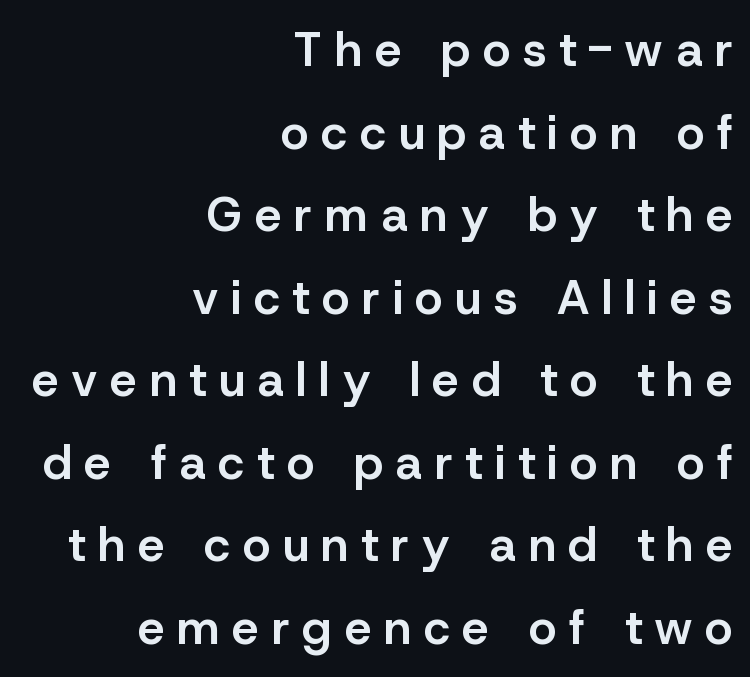
Q: Is the text bold? A: Semi-bold.
Q: Is the text italic (slanted)? A: No, it is upright.
Q: Is the typeface a serif or a sans-serif typeface? A: Sans-serif.
Q: Is the text underlined? A: No.
Q: How is the paragraph aligned? A: Right-aligned.
Q: Is the spacing between letters normal or unusually wide? A: Unusually wide.
Q: Width (condensed, normal, or wide)? A: Normal.
Q: Stroke contrast? A: Low.
Q: x-height? A: Medium.
Q: Monospaced? A: No.
